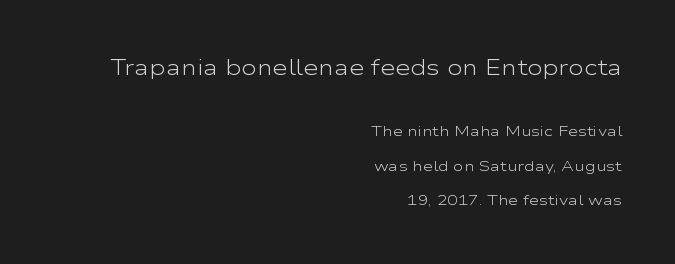
Q: Is the text bold? A: No.
Q: Is the text italic (slanted)? A: No, it is upright.
Q: Is the text underlined? A: No.
Q: How is the paragraph aligned? A: Right-aligned.
Q: Is the spacing between letters normal or unusually wide? A: Normal.
Q: Is the spacing between lines tight, normal or loose? A: Loose.
Q: Which block of text is set in a larger size, the first (top) or the second (bottom)? A: The first (top) one.
